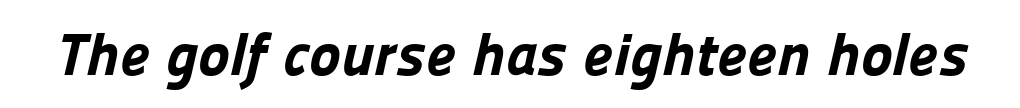
Q: Is the text bold? A: Yes.
Q: Is the typeface a serif or a sans-serif typeface? A: Sans-serif.
Q: Is the text underlined? A: No.
Q: Is the spacing between letters normal or unusually wide? A: Normal.
Q: Width (condensed, normal, or wide)? A: Normal.
Q: Stroke contrast? A: Low.
Q: x-height? A: Medium.
Q: Monospaced? A: No.
